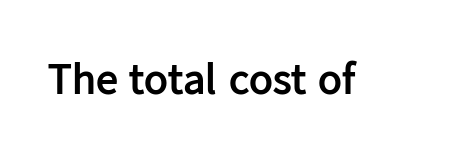
{"serif": "no", "italic": "no", "bold": "yes", "weight": "semibold", "width": "normal", "stroke_contrast": "low", "x_height": "medium", "monospaced": "no", "underline": "no", "letter_spacing": "normal", "letter_spacing_em": 0.0, "glyph_px": 44}
